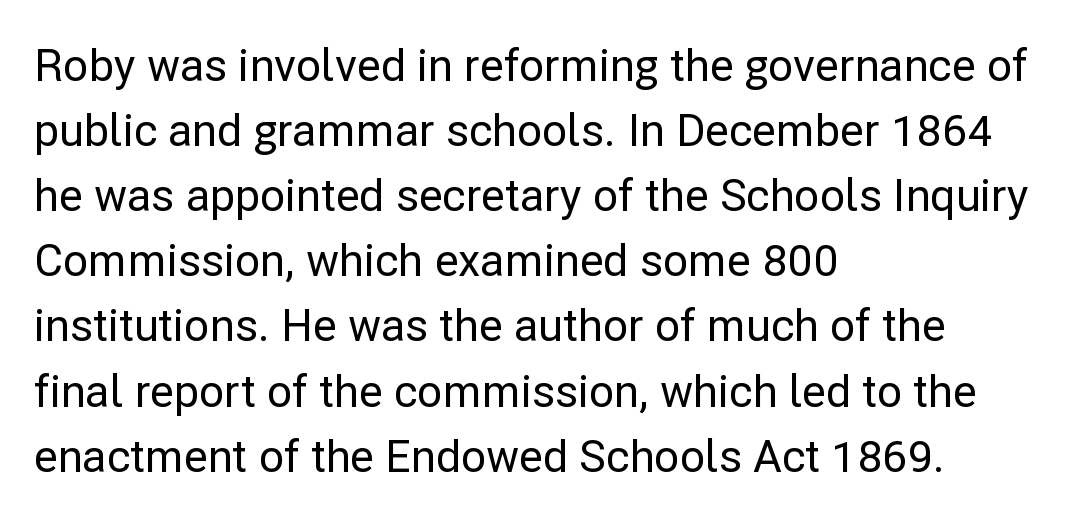
Check where the strokes stop: nothing finishes them off — pure sans. Is there much room between lines? A standard amount, neither cramped nor airy. Rendered with straight, roman letterforms. Leftover space on each line is placed entirely after the last word. The glyphs are unaccompanied by any horizontal stroke below them. These lines keep a tight, regular rhythm from letter to letter.
